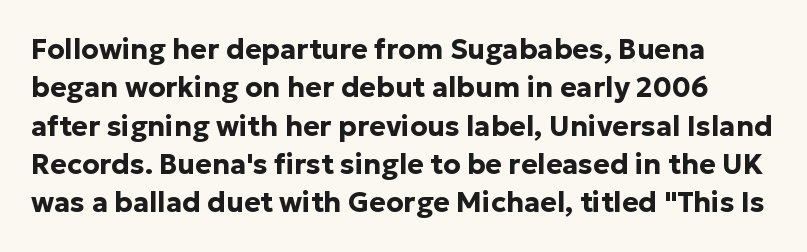
Between one letter and the next there's only the usual sliver of space. Notice how the stems are strictly vertical — no italics here. Stroke terminals: plain, sans-serif. On the weight axis this lands at bold, roughly 700. The area under the type is left untouched. Each new line begins a customary step beneath the previous one.
